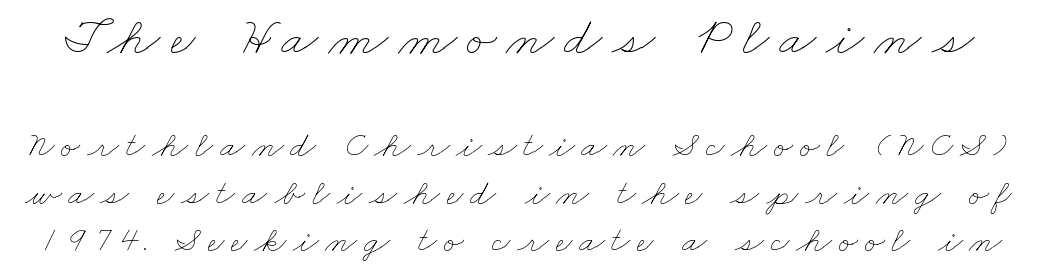
{"bold": "no", "weight": "thin", "width": "wide", "stroke_contrast": "low", "x_height": "small", "monospaced": "no", "underline": "no", "line_spacing": "normal", "line_spacing_ratio": 1.28, "larger_block": "first", "size_ratio": 1.49, "glyph_px": 55}
